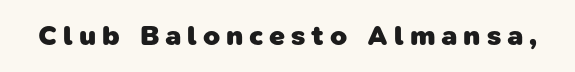
Q: Is the text bold? A: Yes.
Q: Is the typeface a serif or a sans-serif typeface? A: Sans-serif.
Q: Is the text underlined? A: No.
Q: Is the spacing between letters normal or unusually wide? A: Unusually wide.
Q: Width (condensed, normal, or wide)? A: Normal.
Q: Stroke contrast? A: Low.
Q: x-height? A: Medium.
Q: Monospaced? A: No.
